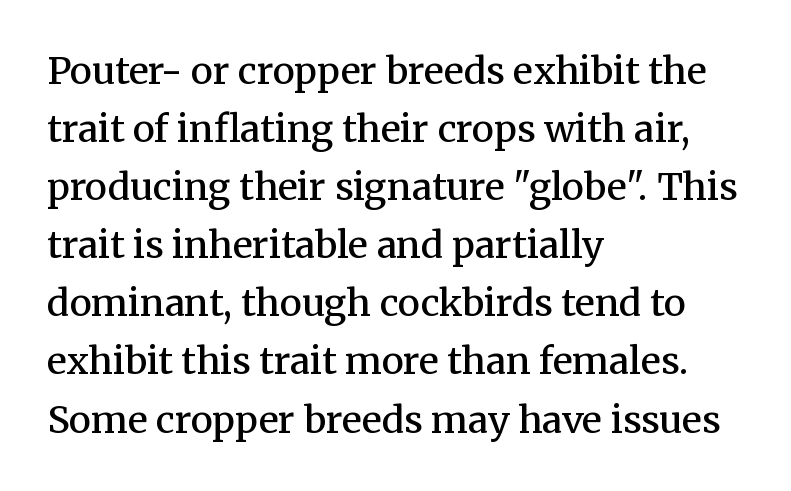
To sum up the face: it has serifs. These lines keep a tight, regular rhythm from letter to letter. Character widths vary here, with narrow letters taking less room than wide ones. Posture: upright roman. These lines sit exactly where default settings would place them.
